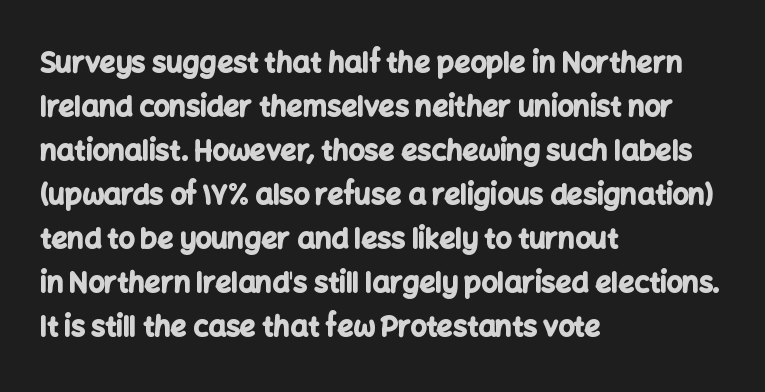
Q: Is the text bold? A: Yes.
Q: Is the text italic (slanted)? A: No, it is upright.
Q: Is the typeface a serif or a sans-serif typeface? A: Sans-serif.
Q: Is the text underlined? A: No.
Q: How is the paragraph aligned? A: Left-aligned.
Q: Is the spacing between letters normal or unusually wide? A: Normal.
Q: Is the spacing between lines tight, normal or loose? A: Normal.
Q: Width (condensed, normal, or wide)? A: Normal.
Q: Stroke contrast? A: Low.
Q: x-height? A: Medium.
Q: Monospaced? A: No.
